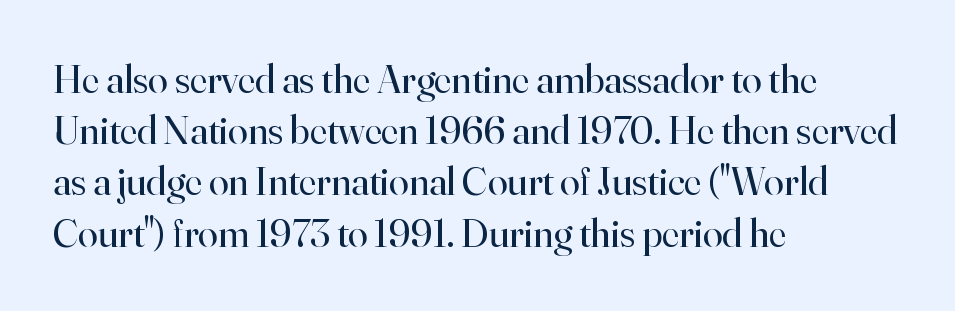
Is the block centered? No — it sits flush against the left margin. These lines are rendered in a variable-pitch font. The passage shown is typeset with a serif family. The rows are spaced the way most documents space them. The area under the type is left untouched.
